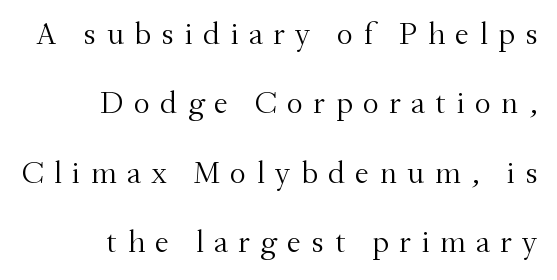
{"serif": "yes", "italic": "no", "bold": "no", "weight": "light", "width": "normal", "stroke_contrast": "medium", "x_height": "small", "monospaced": "no", "underline": "no", "align": "right", "line_spacing": "loose", "line_spacing_ratio": 2.17, "letter_spacing": "wide", "letter_spacing_em": 0.32, "glyph_px": 32}
